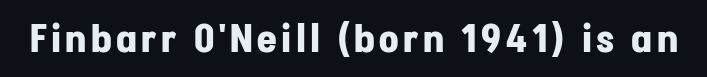
The image shows 38 px bold sans-serif type, upright; set not underlined; low stroke contrast and a medium x-height.
